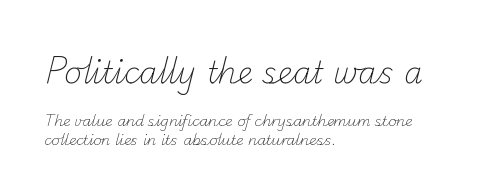
Q: Is the text bold? A: No.
Q: Is the typeface a serif or a sans-serif typeface? A: Sans-serif.
Q: Is the text underlined? A: No.
Q: How is the paragraph aligned? A: Left-aligned.
Q: Is the spacing between letters normal or unusually wide? A: Normal.
Q: Is the spacing between lines tight, normal or loose? A: Normal.
Q: Which block of text is set in a larger size, the first (top) or the second (bottom)? A: The first (top) one.
Q: Width (condensed, normal, or wide)? A: Normal.
Q: Stroke contrast? A: Low.
Q: x-height? A: Small.
Q: Monospaced? A: No.
